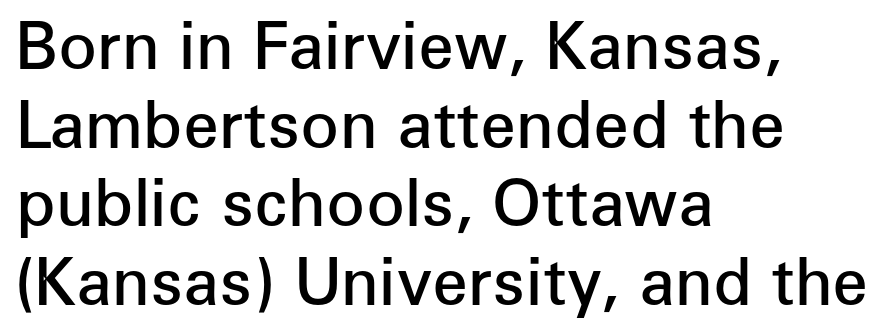
{"serif": "no", "italic": "no", "bold": "semi", "weight": "semibold", "width": "normal", "stroke_contrast": "low", "x_height": "medium", "monospaced": "no", "underline": "no", "align": "left", "line_spacing_ratio": 1.23, "letter_spacing": "normal", "letter_spacing_em": 0.0, "glyph_px": 64}
